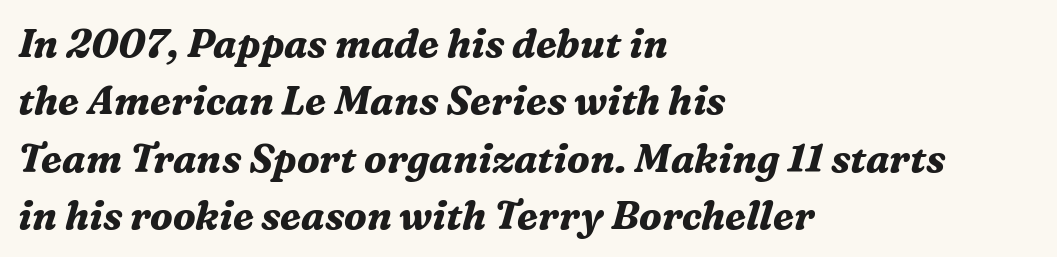
{"serif": "yes", "italic": "yes", "lean": "right", "slant_degrees": 16, "bold": "yes", "weight": "bold", "width": "normal", "stroke_contrast": "medium", "x_height": "medium", "monospaced": "no", "underline": "no", "align": "left", "line_spacing": "normal", "line_spacing_ratio": 1.47, "letter_spacing": "normal", "letter_spacing_em": 0.0, "glyph_px": 39}
